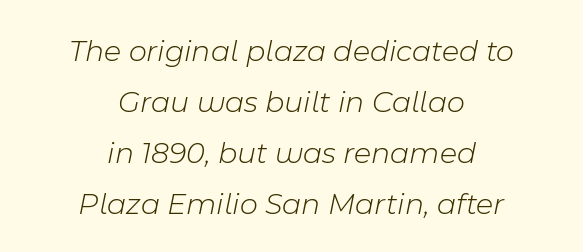
Q: Is the text bold? A: No.
Q: Is the text italic (slanted)? A: Yes, it leans right by about 11 degrees.
Q: Is the text underlined? A: No.
Q: How is the paragraph aligned? A: Centered.
Q: Is the spacing between letters normal or unusually wide? A: Normal.
Q: Is the spacing between lines tight, normal or loose? A: Normal.
Q: Width (condensed, normal, or wide)? A: Normal.
Q: Stroke contrast? A: Low.
Q: x-height? A: Medium.
Q: Monospaced? A: No.
